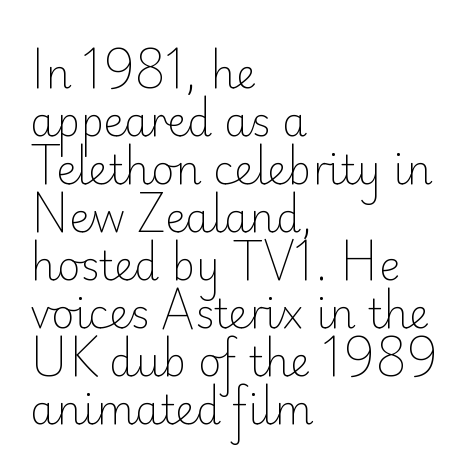
{"serif": "no", "italic": "no", "bold": "no", "weight": "light", "width": "normal", "stroke_contrast": "low", "x_height": "small", "monospaced": "no", "underline": "no", "align": "left", "line_spacing_ratio": 1.2, "letter_spacing": "normal", "letter_spacing_em": 0.0, "glyph_px": 40}
